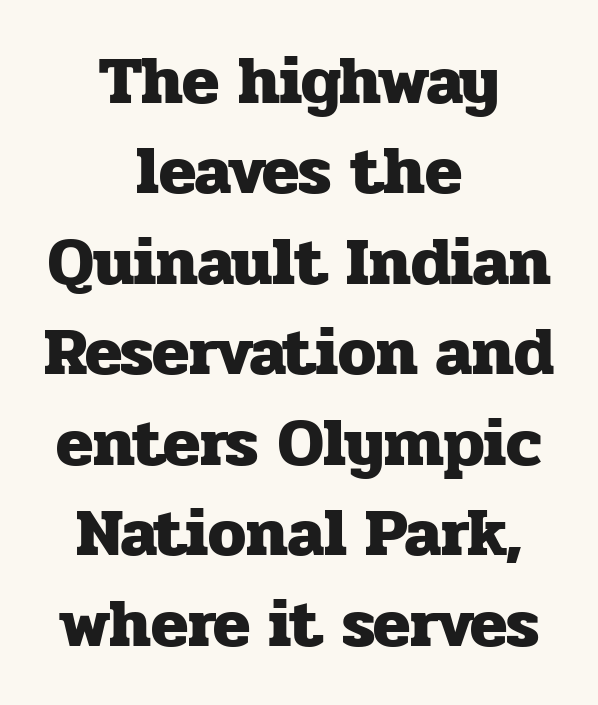
Q: Is the text bold? A: Yes.
Q: Is the text italic (slanted)? A: No, it is upright.
Q: Is the typeface a serif or a sans-serif typeface? A: Serif.
Q: Is the text underlined? A: No.
Q: How is the paragraph aligned? A: Centered.
Q: Is the spacing between letters normal or unusually wide? A: Normal.
Q: Is the spacing between lines tight, normal or loose? A: Normal.
Q: Width (condensed, normal, or wide)? A: Normal.
Q: Stroke contrast? A: Low.
Q: x-height? A: Medium.
Q: Monospaced? A: No.
